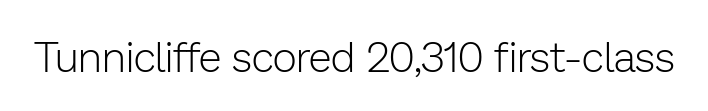
{"serif": "no", "italic": "no", "bold": "no", "weight": "light", "width": "normal", "stroke_contrast": "low", "x_height": "medium", "monospaced": "no", "underline": "no", "letter_spacing": "normal", "letter_spacing_em": 0.0, "glyph_px": 42}
